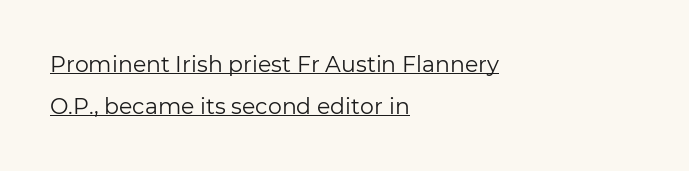
The image shows 22 px text type, upright; set left-aligned, loose line spacing (1.91x), normal letter spacing, underlined.
